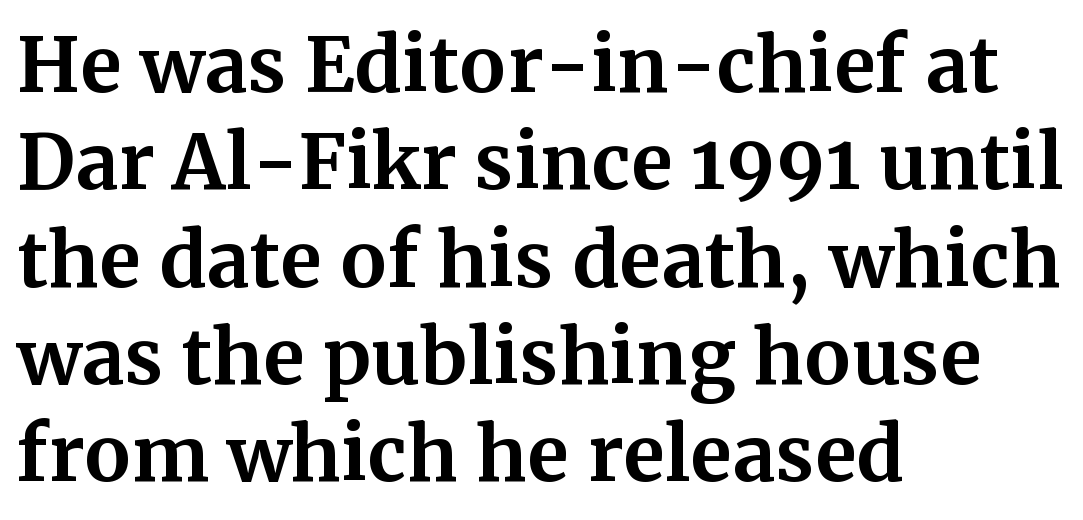
Q: Is the text bold? A: Yes.
Q: Is the text italic (slanted)? A: No, it is upright.
Q: Is the typeface a serif or a sans-serif typeface? A: Serif.
Q: Is the text underlined? A: No.
Q: How is the paragraph aligned? A: Left-aligned.
Q: Is the spacing between letters normal or unusually wide? A: Normal.
Q: Is the spacing between lines tight, normal or loose? A: Normal.
Q: Width (condensed, normal, or wide)? A: Normal.
Q: Stroke contrast? A: Medium.
Q: x-height? A: Medium.
Q: Monospaced? A: No.
